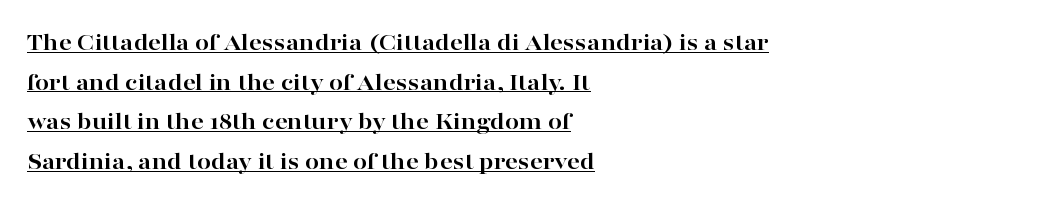
Q: Is the text bold? A: Yes.
Q: Is the text italic (slanted)? A: No, it is upright.
Q: Is the text underlined? A: Yes.
Q: How is the paragraph aligned? A: Left-aligned.
Q: Is the spacing between letters normal or unusually wide? A: Normal.
Q: Is the spacing between lines tight, normal or loose? A: Normal.
